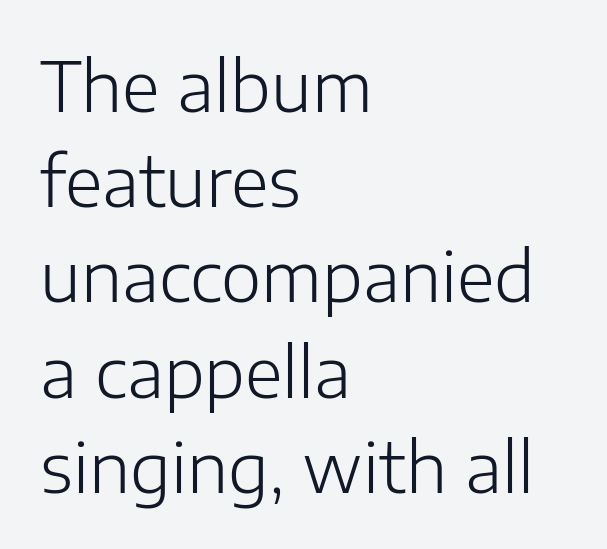
The image shows 69 px light sans-serif type, upright; set left-aligned, normal line spacing (1.38x), normal letter spacing, not underlined; low stroke contrast and a medium x-height.
